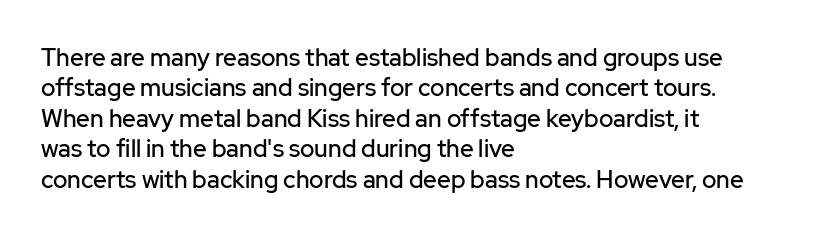
Q: Is the text italic (slanted)? A: No, it is upright.
Q: Is the text underlined? A: No.
Q: How is the paragraph aligned? A: Left-aligned.
Q: Is the spacing between letters normal or unusually wide? A: Normal.
Q: Is the spacing between lines tight, normal or loose? A: Normal.
